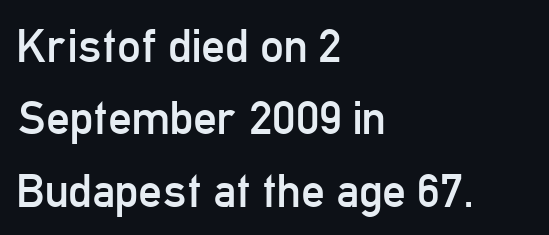
The image shows 47 px regular-weight, condensed sans-serif type, upright; set left-aligned, normal line spacing (1.54x), normal letter spacing, not underlined; low stroke contrast and a medium x-height.
